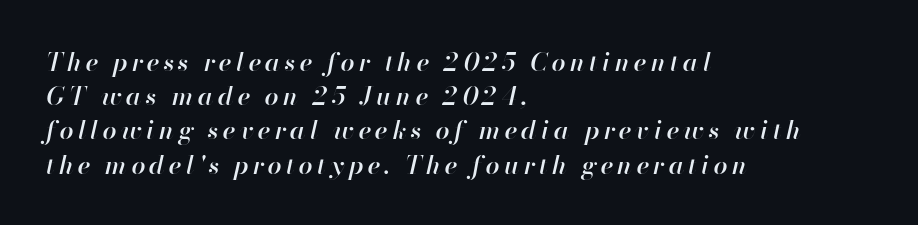
{"italic": "yes", "lean": "right", "slant_degrees": 13, "bold": "semi", "underline": "no", "align": "left", "line_spacing": "normal", "line_spacing_ratio": 1.37, "glyph_px": 25}
